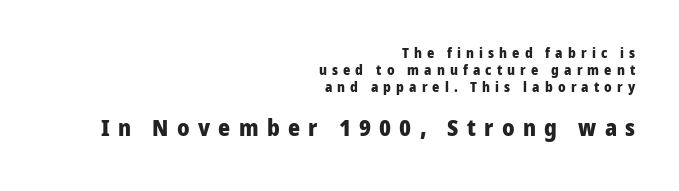
{"italic": "no", "bold": "yes", "underline": "no", "align": "right", "line_spacing_ratio": 1.23, "letter_spacing": "wide", "letter_spacing_em": 0.36, "larger_block": "second", "size_ratio": 1.64, "glyph_px": 23}
